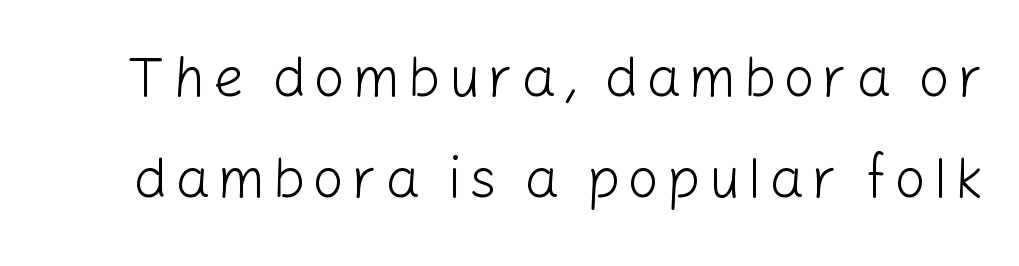
This is the regular roman posture of the typeface. Underlining? Definitely not there. This sample has the flowing, uneven cadence of proportional lettering. Letterform terminals end flat and unadorned throughout the passage. A quiet, ordinary-to-light weight characterises the typeface.
